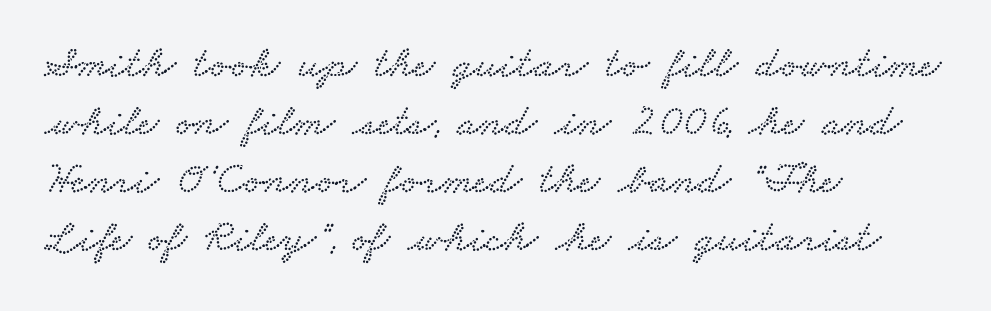
The image shows 45 px wide serif type; set left-aligned, normal line spacing (1.29x), normal letter spacing, not underlined; low stroke contrast and a small x-height.
